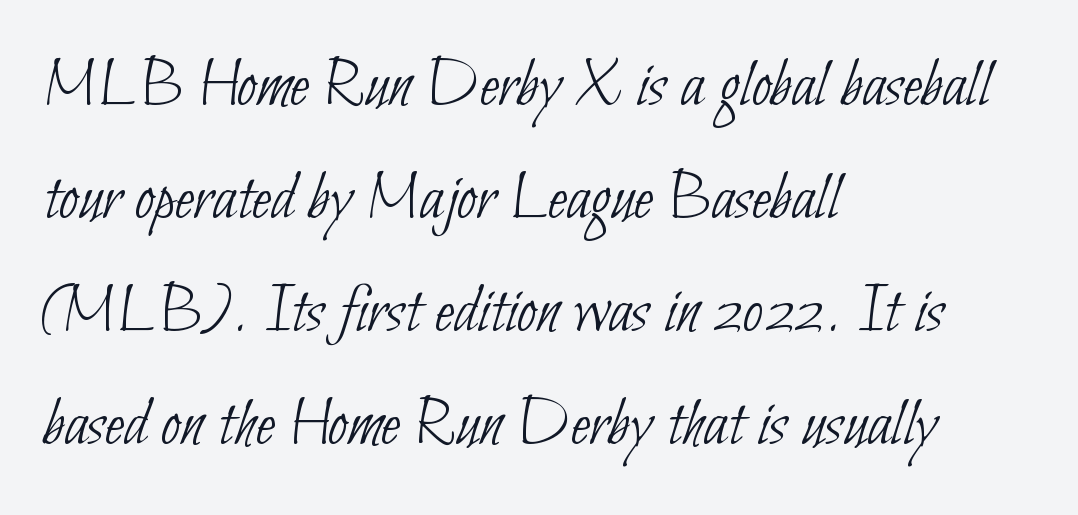
The image shows 71 px thin, condensed sans-serif type; set left-aligned, normal line spacing (1.59x), normal letter spacing, not underlined; low stroke contrast and a small x-height.
